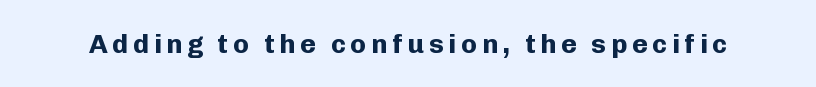
Q: Is the text bold? A: Yes.
Q: Is the text italic (slanted)? A: No, it is upright.
Q: Is the text underlined? A: No.
